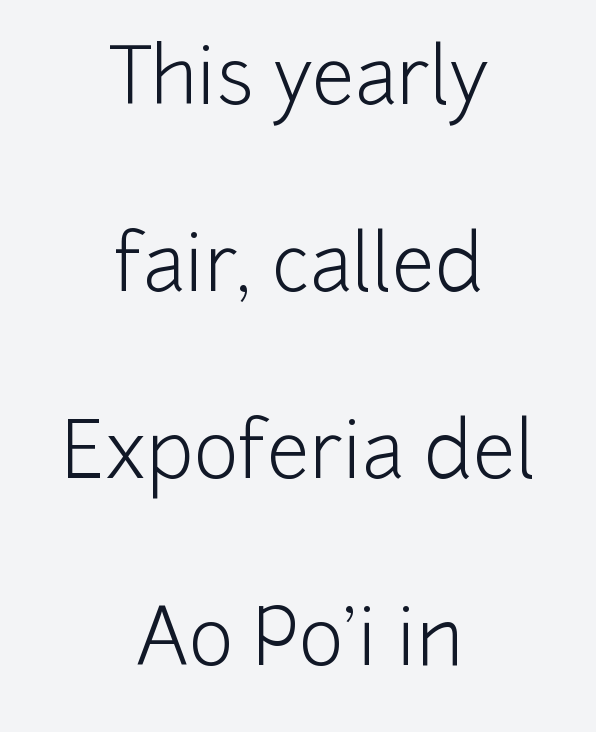
One-word summary of the alignment: center. A clean baseline with only descenders dipping below it. No feet cap the strokes, marking this as sans-serif type. Heaviness? Minimal to ordinary, like unemphasized prose. You could call the tracking neutral — neither tight nor loose.
